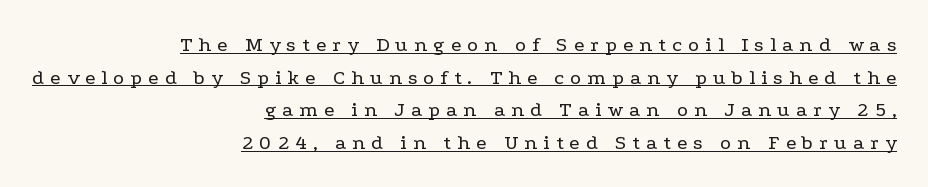
Line ends are locked; line starts wander. These glyphs show unthickened strokes, regular width or finer. Notice how descenders clear the ascenders below comfortably — that's standard leading. How are the letters spaced? Widely, with obvious added tracking. Posture: upright roman.
